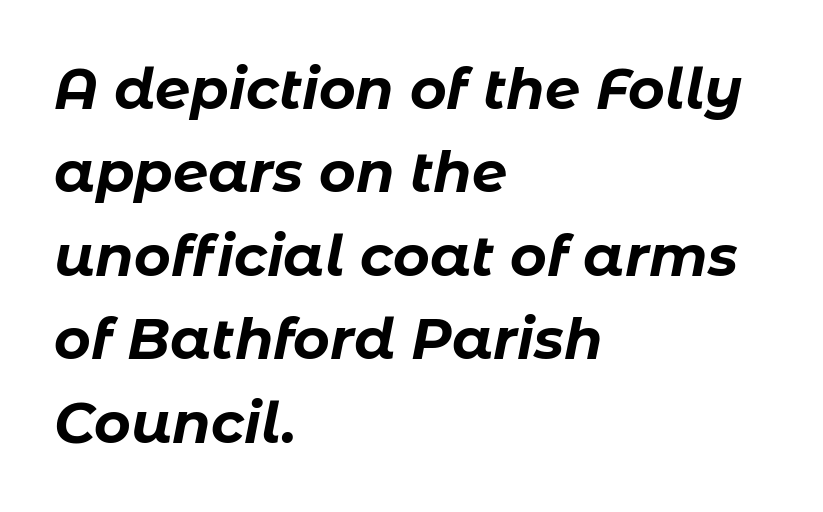
The image shows 56 px bold type, italic (leaning right); set left-aligned, normal line spacing (1.49x), normal letter spacing, not underlined; low stroke contrast and a medium x-height.
